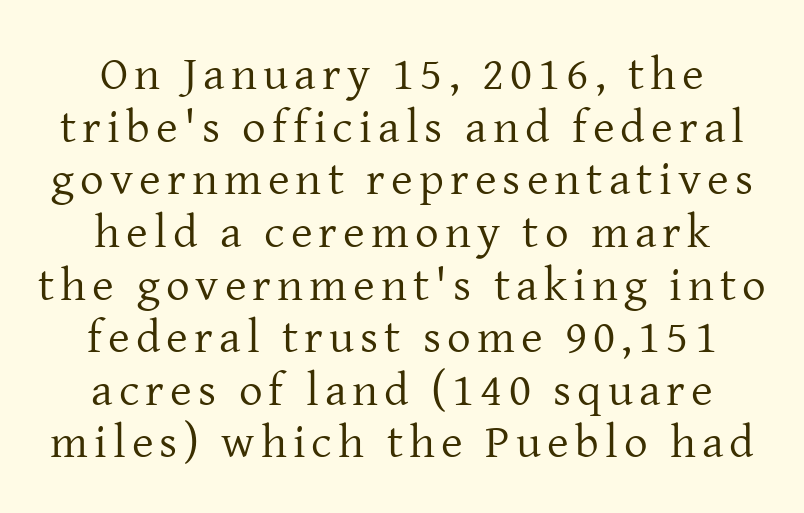
{"serif": "yes", "italic": "no", "bold": "no", "weight": "regular", "width": "normal", "stroke_contrast": "low", "x_height": "medium", "monospaced": "no", "underline": "no", "align": "center", "line_spacing": "tight", "line_spacing_ratio": 1.12, "glyph_px": 47}
